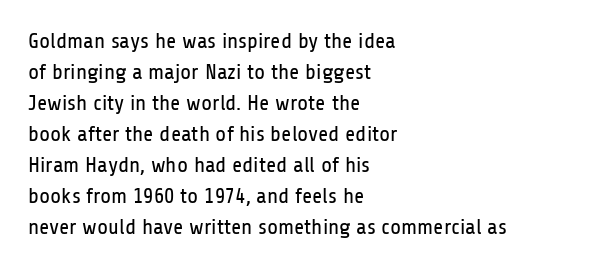
The words here are not underlined. Default kerning and tracking; the words read as compact shapes. The paragraph shown leans on its left margin. Posture: straight, roman, zero tilt. Vertical stems look standard width or narrower in stroke. Vertical spacing — default.
